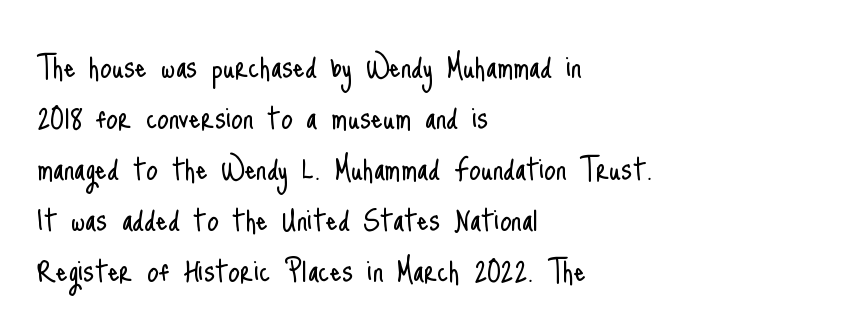
The image shows 37 px light, condensed sans-serif type, upright; set left-aligned, normal line spacing (1.38x), normal letter spacing, not underlined; low stroke contrast and a small x-height.
